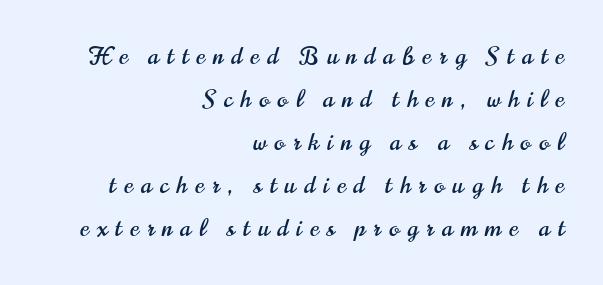
{"underline": "no", "align": "right", "line_spacing_ratio": 1.79, "letter_spacing": "wide", "letter_spacing_em": 0.34, "glyph_px": 24}
